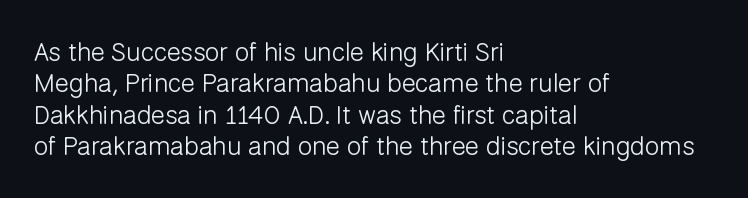
The image shows 26 px text type, upright; set left-aligned, line spacing 1.21x, normal letter spacing, not underlined.
